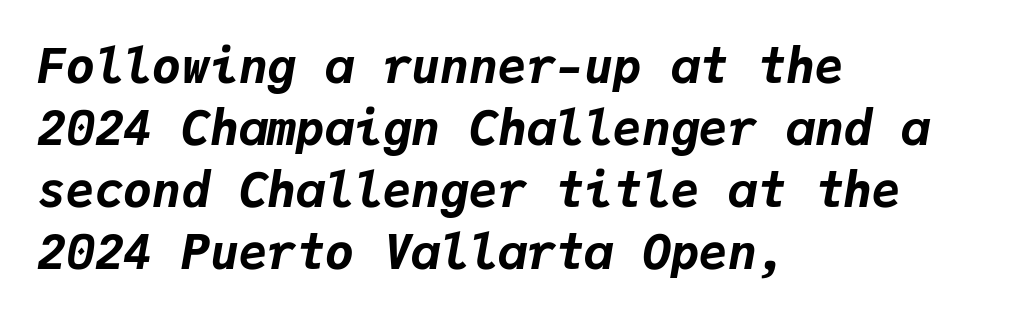
{"italic": "yes", "lean": "right", "slant_degrees": 9, "bold": "yes", "weight": "bold", "width": "normal", "stroke_contrast": "low", "x_height": "medium", "monospaced": "yes", "underline": "no", "align": "left", "line_spacing": "normal", "line_spacing_ratio": 1.29, "letter_spacing": "normal", "letter_spacing_em": 0.0, "glyph_px": 48}
